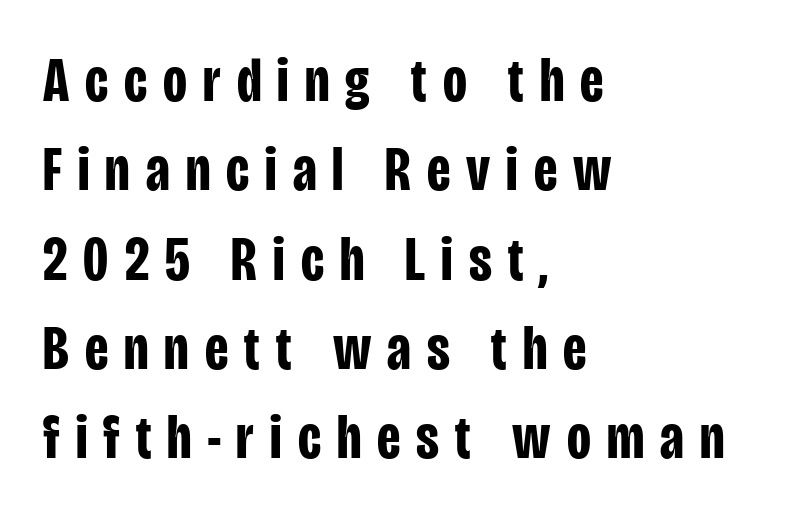
Q: Is the text bold? A: Yes.
Q: Is the text italic (slanted)? A: No, it is upright.
Q: Is the typeface a serif or a sans-serif typeface? A: Sans-serif.
Q: Is the text underlined? A: No.
Q: How is the paragraph aligned? A: Left-aligned.
Q: Is the spacing between letters normal or unusually wide? A: Unusually wide.
Q: Is the spacing between lines tight, normal or loose? A: Normal.
Q: Width (condensed, normal, or wide)? A: Condensed.
Q: Stroke contrast? A: Low.
Q: x-height? A: Large.
Q: Monospaced? A: No.
